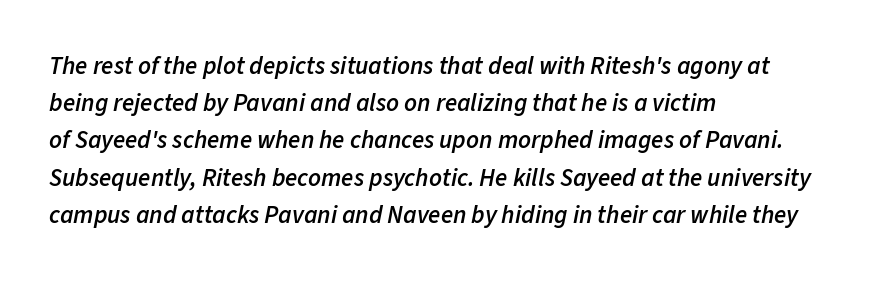
The image shows 25 px text type, italic (leaning right); set left-aligned, normal line spacing (1.49x), normal letter spacing, not underlined.
